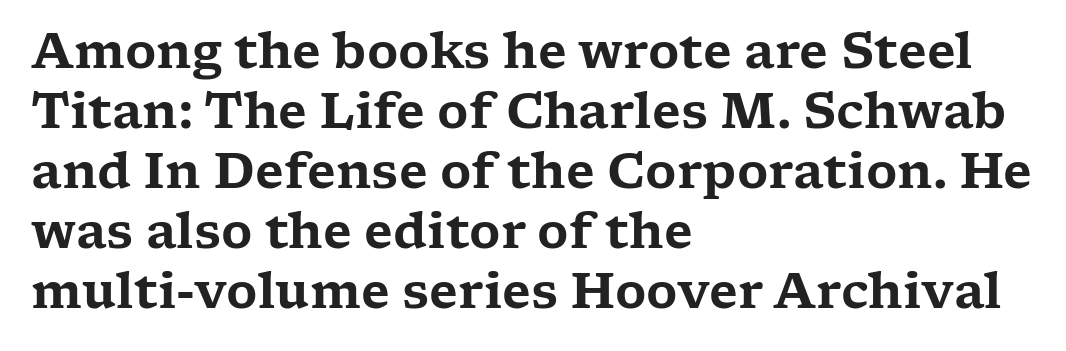
Q: Is the text italic (slanted)? A: No, it is upright.
Q: Is the typeface a serif or a sans-serif typeface? A: Serif.
Q: Is the text underlined? A: No.
Q: How is the paragraph aligned? A: Left-aligned.
Q: Is the spacing between letters normal or unusually wide? A: Normal.
Q: Is the spacing between lines tight, normal or loose? A: Normal.
Q: Width (condensed, normal, or wide)? A: Wide.
Q: Stroke contrast? A: Low.
Q: x-height? A: Medium.
Q: Monospaced? A: No.
